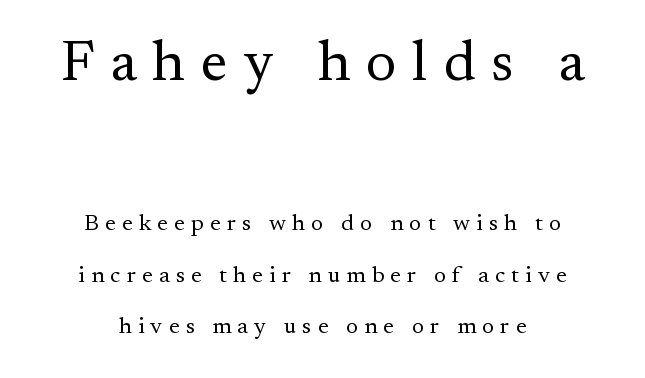
This sample has the flowing, uneven cadence of proportional lettering. The upper block of text is set noticeably larger than the block beneath it. These lines were composed using upright roman letters. The designer went with a serif here, giving each stem small feet.
